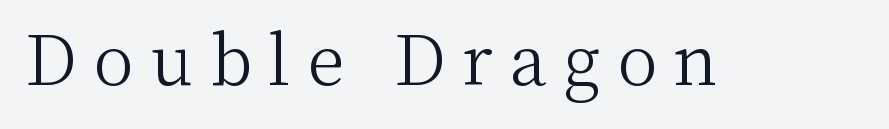
Q: Is the text bold? A: No.
Q: Is the text italic (slanted)? A: No, it is upright.
Q: Is the typeface a serif or a sans-serif typeface? A: Serif.
Q: Is the text underlined? A: No.
Q: Is the spacing between letters normal or unusually wide? A: Unusually wide.
Q: Width (condensed, normal, or wide)? A: Normal.
Q: Stroke contrast? A: Medium.
Q: x-height? A: Medium.
Q: Monospaced? A: No.
